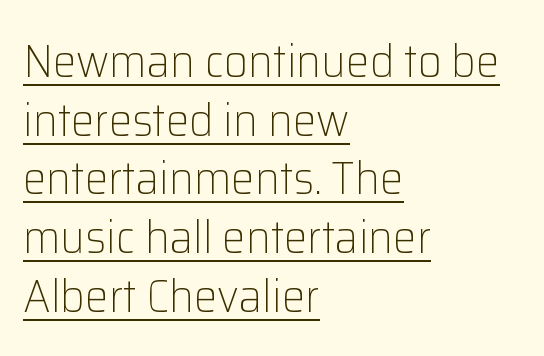
This rendering employs a face without finishing strokes, i.e., a sans-serif. The font's upright variant was chosen for this text. Horizontal alignment here is leftward, the default for most running prose. The face used here is proportionally spaced, like ordinary book or web type.
